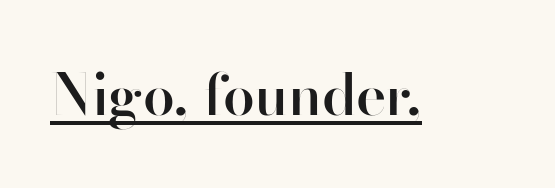
You can tell it's not italic because the verticals are truly vertical. Font category for this specimen: sans-serif. Is the type bold? Partly — it's a semibold, heavier than regular but not fully bold. A continuous stroke trails under the words, as in a hyperlink. Each letter keeps its own natural width here, so spacing adapts to shape. Nobody touched the tracking dial on this one.
